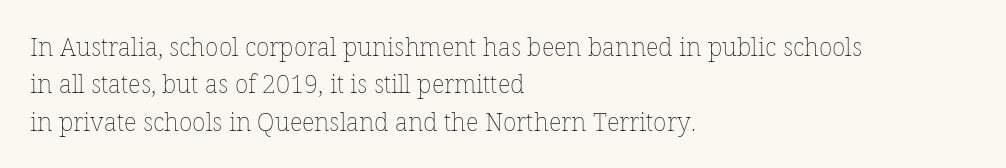
The image shows 25 px text type, upright; set left-aligned, normal line spacing (1.5x), normal letter spacing, not underlined.
